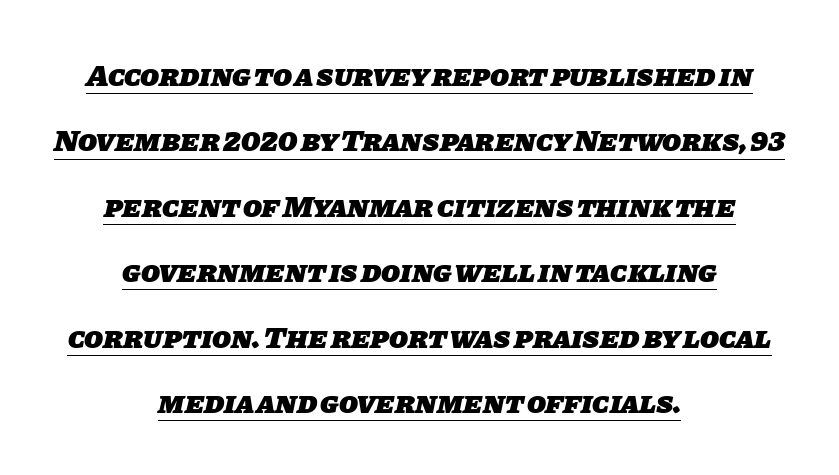
Q: Is the text bold? A: Yes.
Q: Is the typeface a serif or a sans-serif typeface? A: Serif.
Q: Is the text underlined? A: Yes.
Q: How is the paragraph aligned? A: Centered.
Q: Is the spacing between letters normal or unusually wide? A: Normal.
Q: Is the spacing between lines tight, normal or loose? A: Loose.
Q: Width (condensed, normal, or wide)? A: Normal.
Q: Stroke contrast? A: Low.
Q: x-height? A: Large.
Q: Monospaced? A: No.
